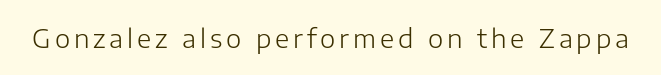
The image shows 26 px text type, upright; set not underlined.
